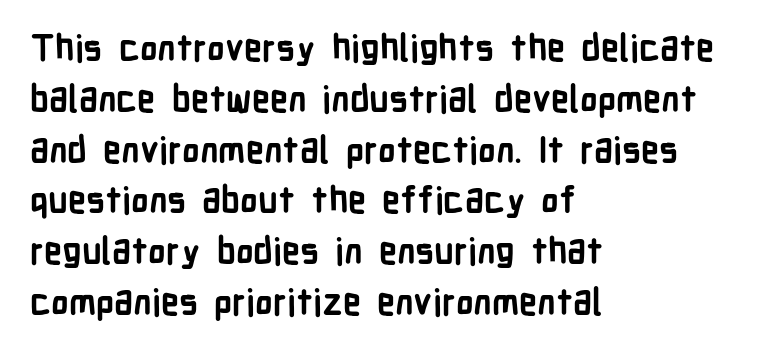
The image shows 36 px semibold, condensed sans-serif type, upright; set left-aligned, normal line spacing (1.41x), normal letter spacing, not underlined; low stroke contrast and a medium x-height.
